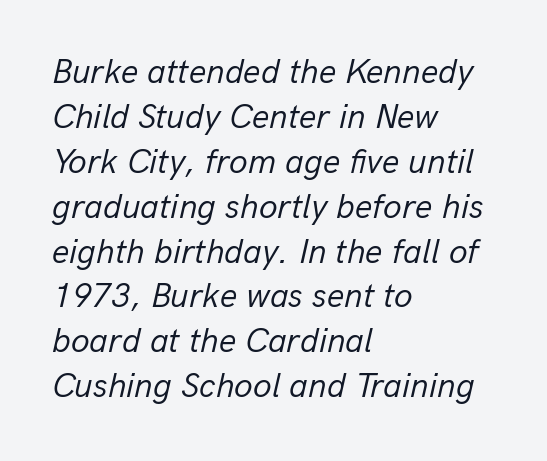
Only glyphs here, with clear space below each row. The rows are spaced the way most documents space them. When letters slant like this, we call the style italic. These lines are rendered in a variable-pitch font. If you drew a ruler down the left edge, every line would touch it. Is this a heavy cut? Hardly; it is regular or lighter.
